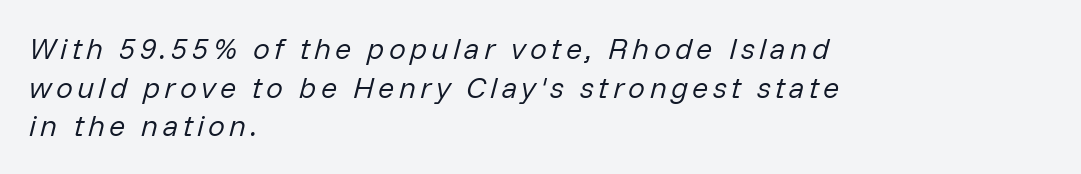
The image shows 30 px regular-weight type, italic (leaning right); set left-aligned, normal line spacing (1.29x), not underlined; low stroke contrast and a medium x-height.
